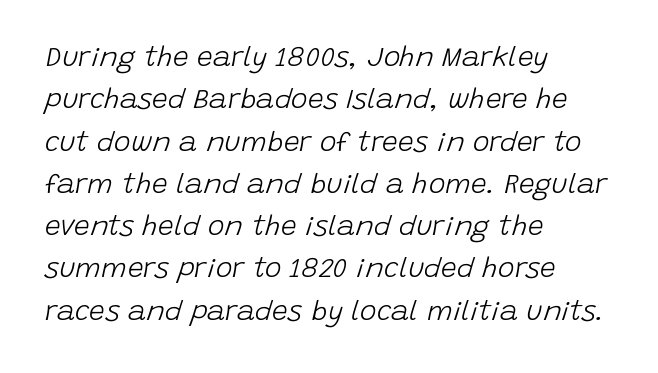
The image shows 28 px light type, italic (leaning right); set left-aligned, normal line spacing (1.51x), normal letter spacing, not underlined; low stroke contrast and a large x-height.
